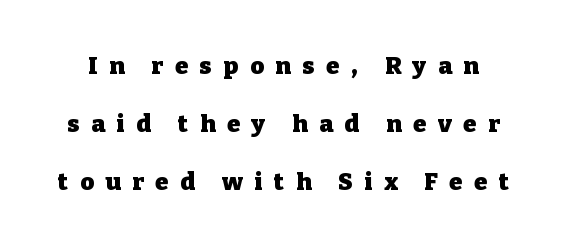
Q: Is the text bold? A: Yes.
Q: Is the text italic (slanted)? A: No, it is upright.
Q: Is the text underlined? A: No.
Q: Is the spacing between letters normal or unusually wide? A: Unusually wide.
Q: Is the spacing between lines tight, normal or loose? A: Loose.
